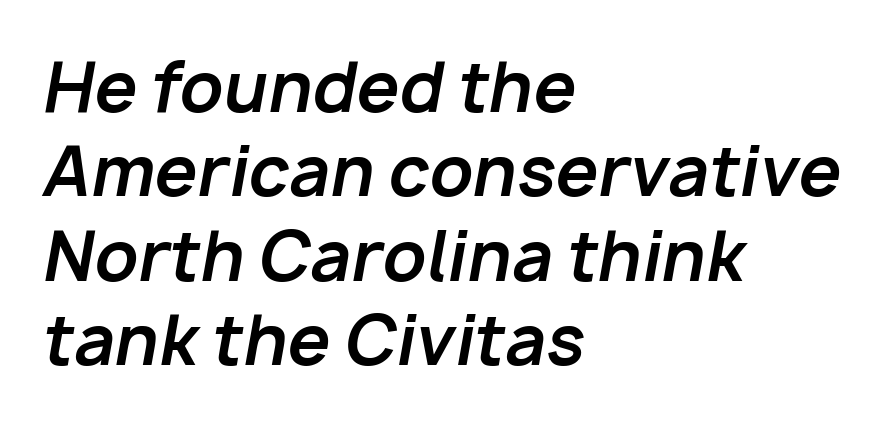
Q: Is the text bold? A: Yes.
Q: Is the text italic (slanted)? A: Yes, it leans right by about 10 degrees.
Q: Is the text underlined? A: No.
Q: How is the paragraph aligned? A: Left-aligned.
Q: Is the spacing between letters normal or unusually wide? A: Normal.
Q: Width (condensed, normal, or wide)? A: Normal.
Q: Stroke contrast? A: Low.
Q: x-height? A: Medium.
Q: Monospaced? A: No.
